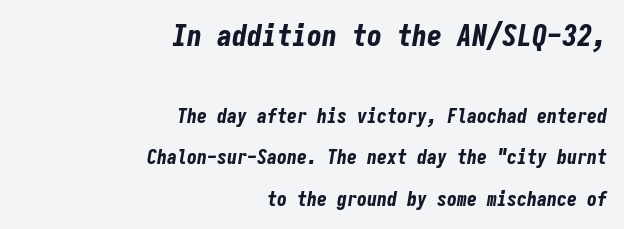
The image shows 30 px bold, condensed type, italic (leaning right), monospaced; set right-aligned, loose line spacing (2.07x), normal letter spacing, not underlined; the first (top) block is 1.5x larger; low stroke contrast and a medium x-height.
